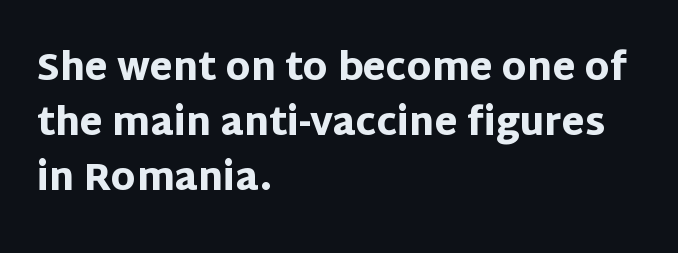
The image shows 37 px heavy sans-serif type, upright; set left-aligned, normal line spacing (1.49x), normal letter spacing, not underlined; low stroke contrast and a large x-height.
